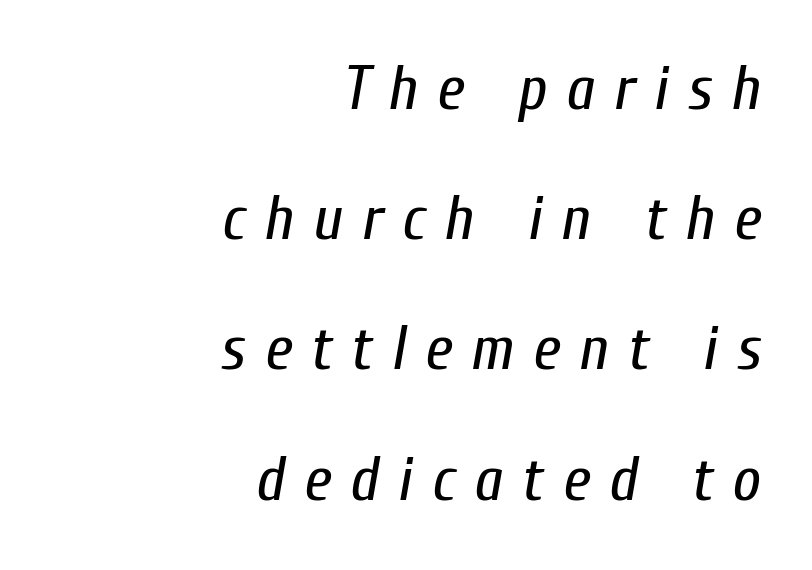
The image shows 62 px regular-weight, condensed type, italic (leaning right); set right-aligned, loose line spacing (2.1x), unusually wide letter spacing (+0.31 em), not underlined; low stroke contrast and a medium x-height.
